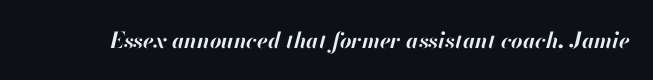
The image shows 22 px bold type, italic (leaning right); set normal letter spacing, not underlined.
